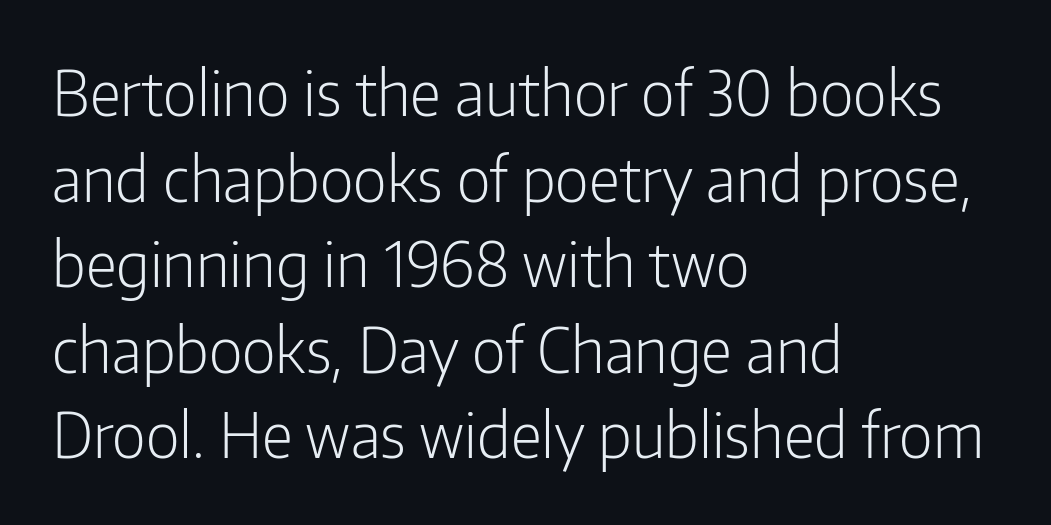
The image shows 62 px light, condensed sans-serif type, upright; set left-aligned, normal line spacing (1.38x), normal letter spacing, not underlined; low stroke contrast and a medium x-height.
